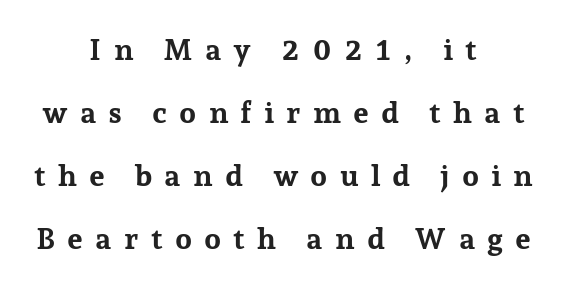
These lines are centered, leaving both edges ragged. Old-style or modern, the face here clearly has serifs. The sample has been set heavy, in full bold. Tall strokes in this sample are plumb rather than angled. Loosely led — the rows are spread out. Proportional: the letters do not fall into vertical columns.
